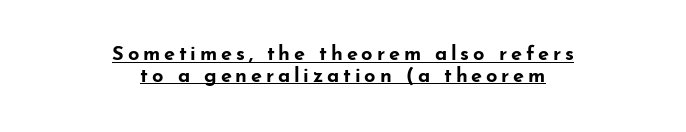
The image shows 20 px bold type, upright; set centered, tight line spacing (1.08x), underlined.
